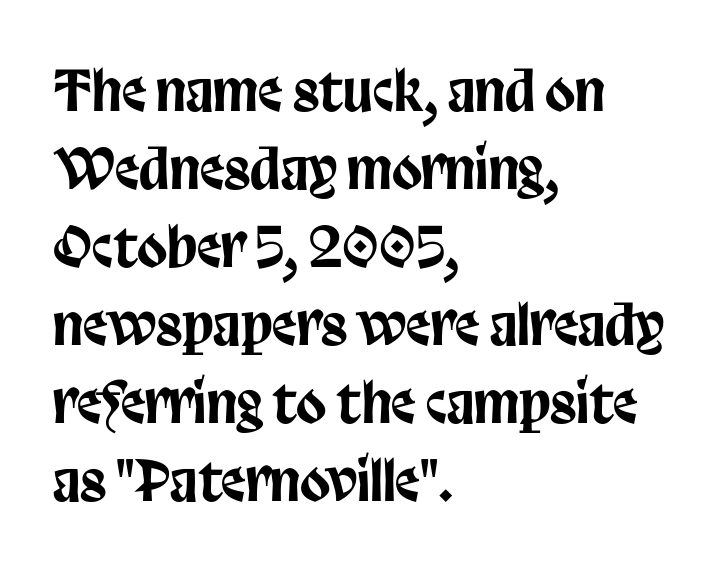
The face used here is proportionally spaced, like ordinary book or web type. Quick note: not italic, upright. A student would call this left alignment; a typographer would say flush left, rag right. Typographically, this falls in the sans-serif category. Tracking value appears to be zero — textbook default spacing. Just letters on the line, the space beneath them empty.
